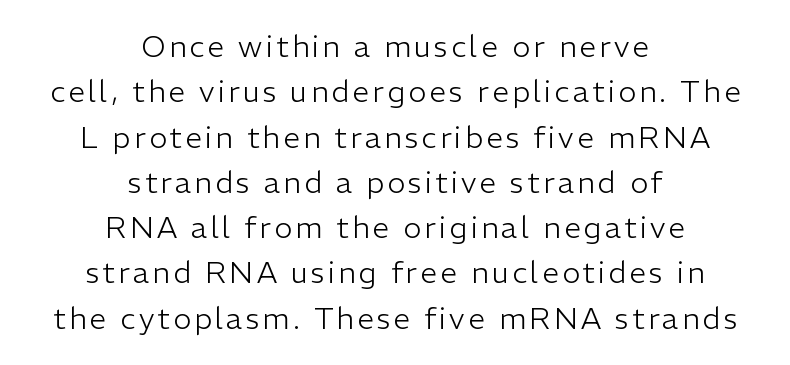
This sample has the flowing, uneven cadence of proportional lettering. Compared with typical paragraphs, the rows here are spaced about the same. Ordinary non-slanted type is in use. Honestly, there is no underline to notice here at all. Nothing sits at the stroke ends, so this counts as sans-serif. The letterforms sit at book weight or below.
